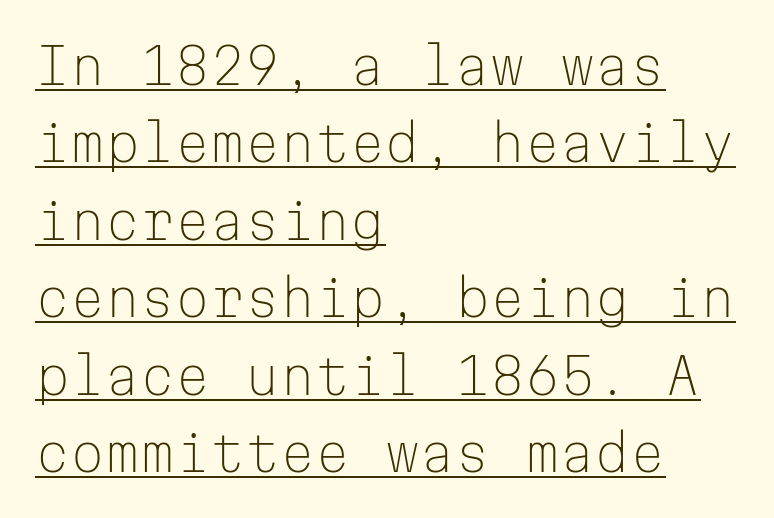
The image shows 50 px light sans-serif type, upright, monospaced; set left-aligned, normal line spacing (1.55x), normal letter spacing, underlined; low stroke contrast and a medium x-height.
